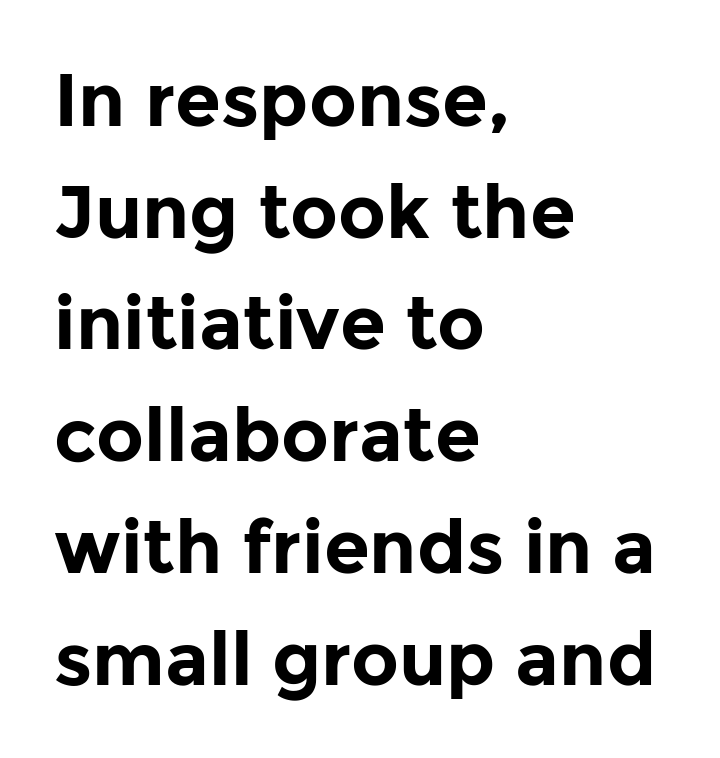
The image shows 74 px bold sans-serif type, upright; set left-aligned, normal line spacing (1.51x), normal letter spacing, not underlined; low stroke contrast and a medium x-height.
